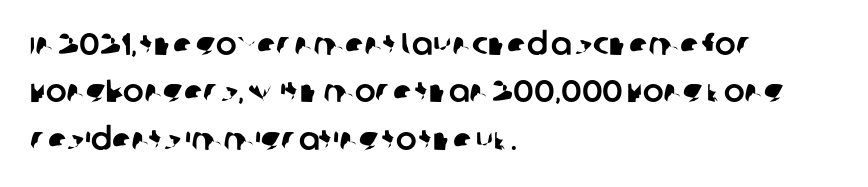
The image shows 31 px sans-serif type; set left-aligned, normal line spacing (1.53x), normal letter spacing, not underlined; low stroke contrast and a large x-height.
